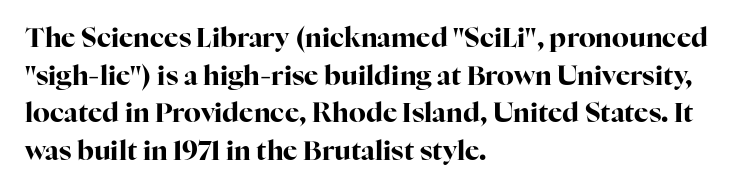
{"italic": "no", "bold": "yes", "underline": "no", "align": "left", "line_spacing": "normal", "line_spacing_ratio": 1.39, "letter_spacing": "normal", "letter_spacing_em": 0.0, "glyph_px": 27}
